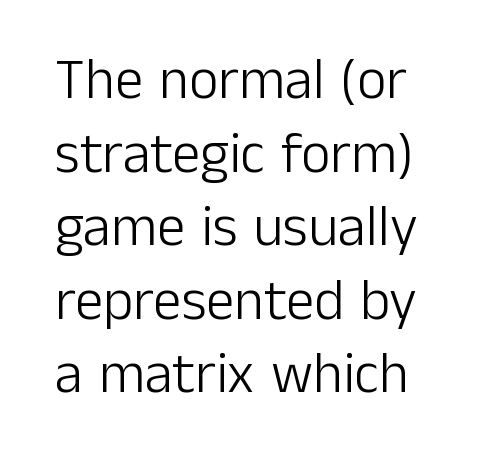
{"serif": "no", "italic": "no", "bold": "no", "weight": "light", "width": "normal", "stroke_contrast": "low", "x_height": "medium", "monospaced": "no", "underline": "no", "line_spacing": "normal", "line_spacing_ratio": 1.29, "letter_spacing": "normal", "letter_spacing_em": 0.0, "glyph_px": 57}
